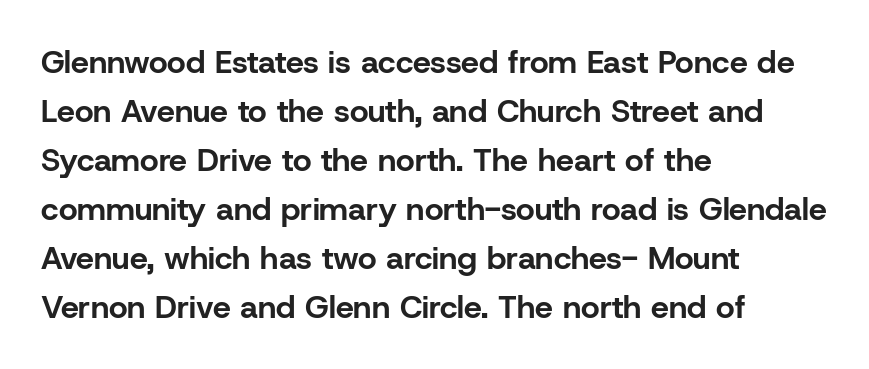
The image shows 32 px bold sans-serif type, upright; set left-aligned, normal line spacing (1.53x), normal letter spacing, not underlined; low stroke contrast and a medium x-height.
